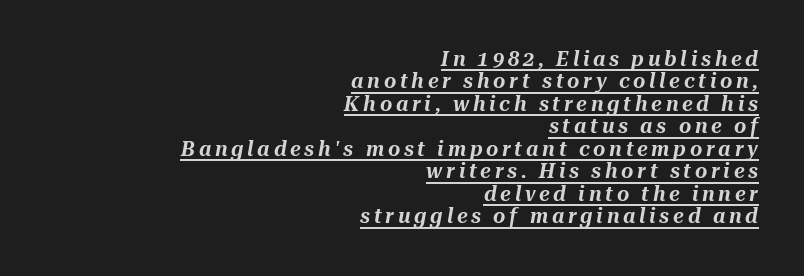
Layout note: lines flush right. You can tell it's italic because the verticals aren't actually vertical. Vertical spacing — tight. Caption: lettering with a line underneath.
